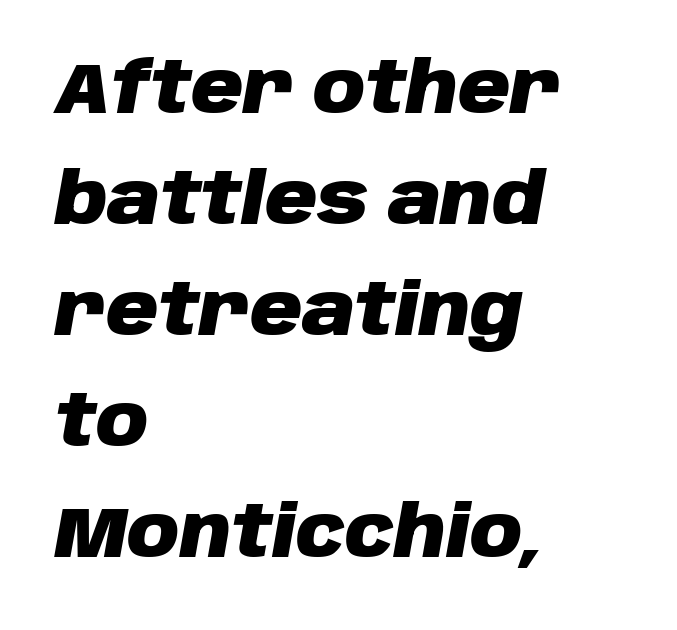
The image shows 72 px heavy type, italic (leaning right); set left-aligned, normal line spacing (1.54x), normal letter spacing, not underlined; low stroke contrast and a large x-height.
